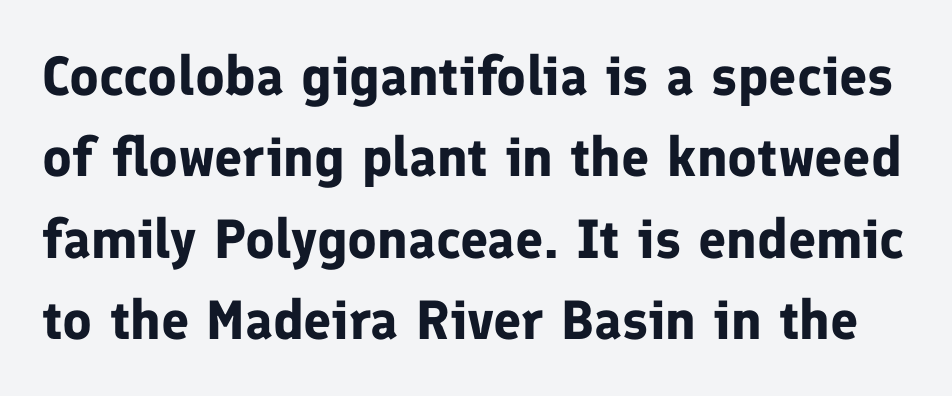
The image shows 55 px bold sans-serif type, upright; set normal line spacing (1.48x), normal letter spacing, not underlined; low stroke contrast and a medium x-height.
